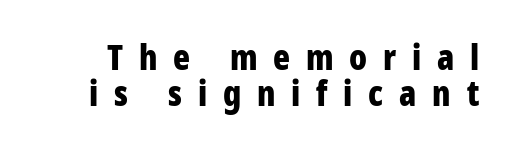
{"serif": "no", "italic": "no", "bold": "yes", "weight": "bold", "width": "condensed", "stroke_contrast": "low", "x_height": "medium", "monospaced": "no", "underline": "no", "line_spacing": "tight", "line_spacing_ratio": 1.04, "letter_spacing": "wide", "letter_spacing_em": 0.45, "glyph_px": 35}
